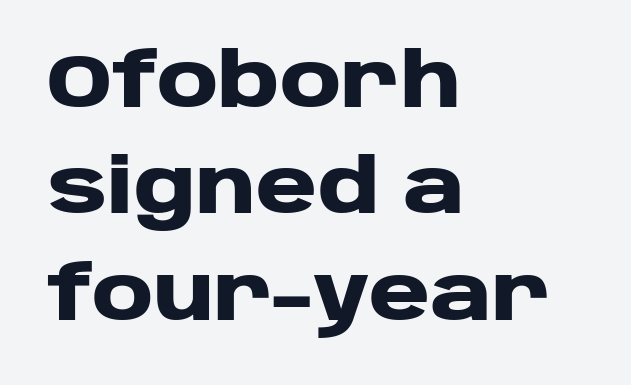
Is there any slant? The stems are plumb. The letters advance in unequal steps, a hallmark of proportional type. The space between consecutive lines is moderate. Decoration check: the copy has no underline. Caption: standard tracking, unaltered.
